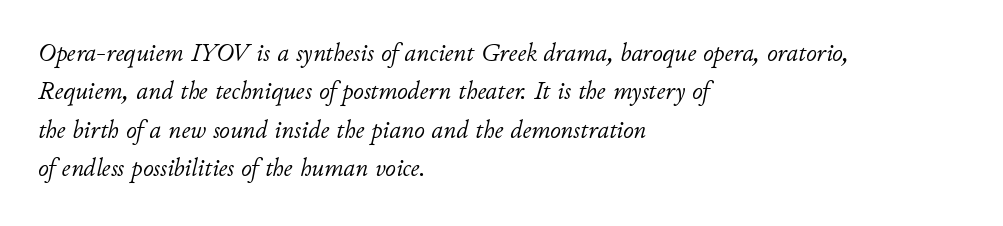
{"italic": "yes", "lean": "right", "slant_degrees": 11, "bold": "no", "underline": "no", "align": "left", "line_spacing": "normal", "line_spacing_ratio": 1.48, "letter_spacing": "normal", "letter_spacing_em": 0.0, "glyph_px": 26}
